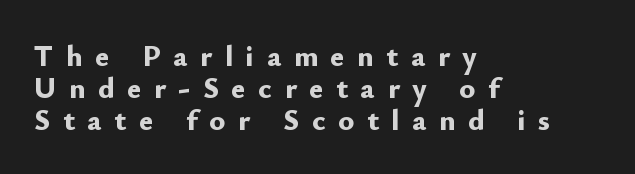
{"serif": "no", "italic": "no", "bold": "yes", "weight": "bold", "width": "normal", "stroke_contrast": "low", "x_height": "small", "monospaced": "no", "underline": "no", "align": "left", "line_spacing": "tight", "line_spacing_ratio": 1.07, "letter_spacing": "wide", "letter_spacing_em": 0.42, "glyph_px": 30}
